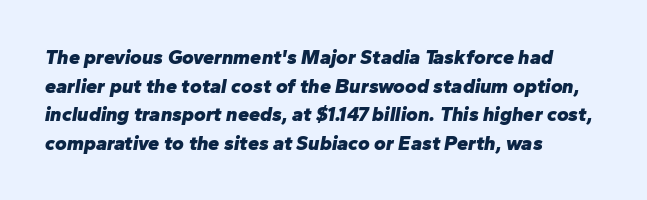
Q: Is the text bold? A: Yes.
Q: Is the text italic (slanted)? A: Yes, it leans right by about 10 degrees.
Q: Is the text underlined? A: No.
Q: How is the paragraph aligned? A: Left-aligned.
Q: Is the spacing between letters normal or unusually wide? A: Normal.
Q: Is the spacing between lines tight, normal or loose? A: Normal.
